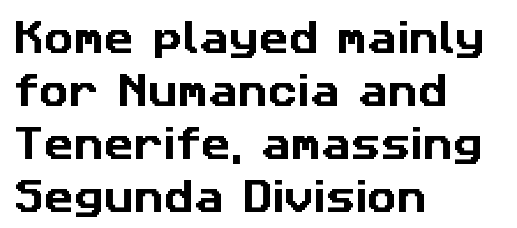
{"serif": "no", "width": "normal", "stroke_contrast": "low", "x_height": "medium", "monospaced": "no", "underline": "no", "align": "left", "line_spacing": "normal", "line_spacing_ratio": 1.43, "letter_spacing": "normal", "letter_spacing_em": 0.0, "glyph_px": 37}
